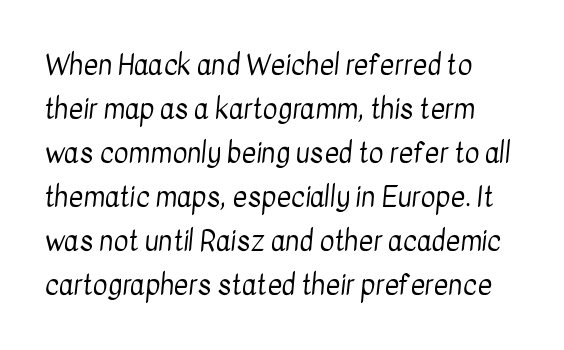
The image shows 28 px regular-weight, condensed sans-serif type; set left-aligned, normal line spacing (1.57x), normal letter spacing, not underlined; low stroke contrast and a medium x-height.
